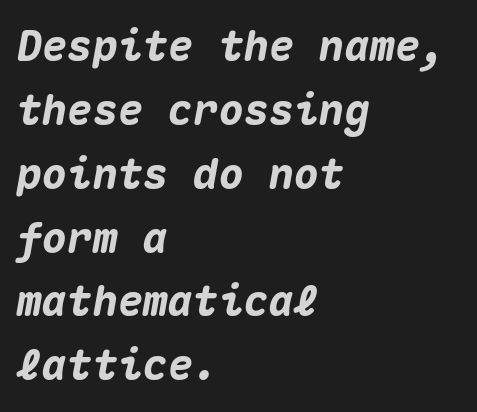
The setting favours the left margin, as ordinary paragraphs usually do. Underlining? Definitely not there. Here the glyphs are tracked normally, forming tight word shapes. Each new line begins a customary step beneath the previous one. In terms of posture, this sample is oblique. Each letter, wide or thin by design, is forced into the same width here.
